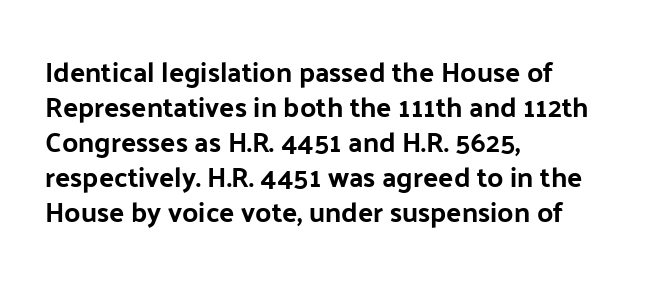
Q: Is the text italic (slanted)? A: No, it is upright.
Q: Is the typeface a serif or a sans-serif typeface? A: Sans-serif.
Q: Is the text underlined? A: No.
Q: How is the paragraph aligned? A: Left-aligned.
Q: Is the spacing between letters normal or unusually wide? A: Normal.
Q: Is the spacing between lines tight, normal or loose? A: Normal.
Q: Width (condensed, normal, or wide)? A: Normal.
Q: Stroke contrast? A: Low.
Q: x-height? A: Medium.
Q: Monospaced? A: No.
